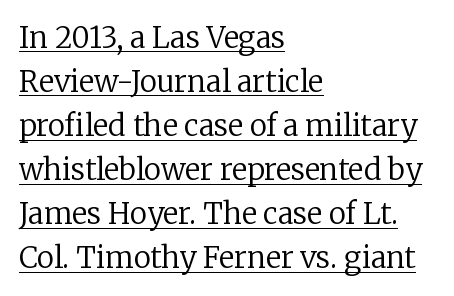
{"serif": "yes", "italic": "no", "bold": "no", "weight": "regular", "width": "normal", "stroke_contrast": "low", "x_height": "medium", "monospaced": "no", "underline": "yes", "align": "left", "line_spacing": "normal", "line_spacing_ratio": 1.52, "letter_spacing": "normal", "letter_spacing_em": 0.0, "glyph_px": 29}
